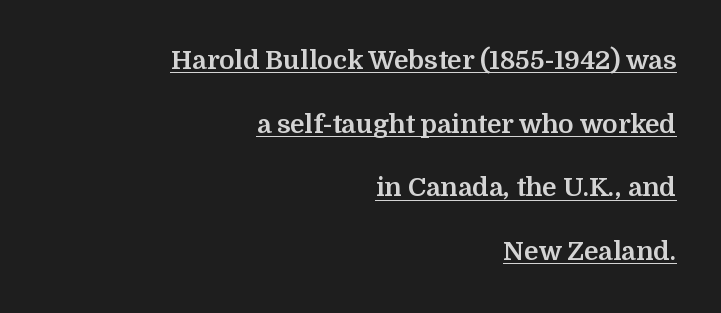
The gaps between neighbouring characters are ordinary and unremarkable. How heavy is the stroke? Heavy — this is a bold. The axis of the letterforms is exactly vertical. Short and long lines alike share a common ending point at right. Quick note: interline space is abundant.
